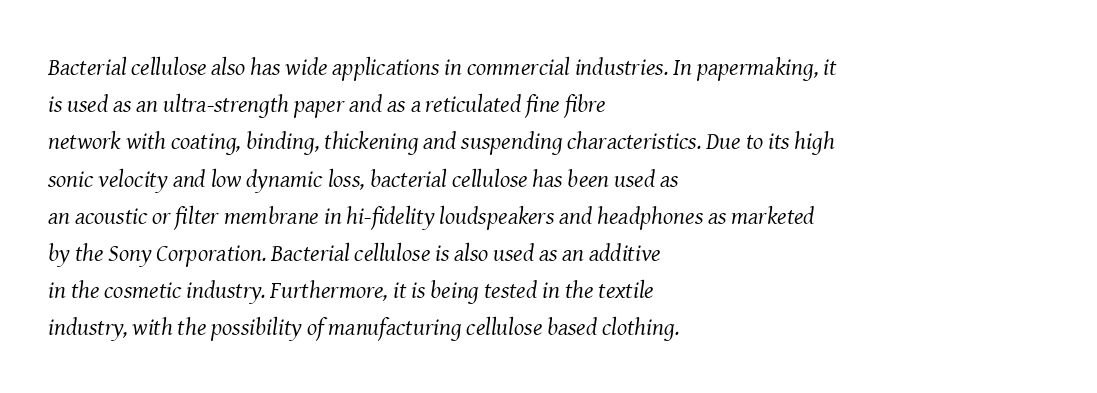
Q: Is the text bold? A: No.
Q: Is the text italic (slanted)? A: Yes, it leans right by about 8 degrees.
Q: Is the text underlined? A: No.
Q: How is the paragraph aligned? A: Left-aligned.
Q: Is the spacing between letters normal or unusually wide? A: Normal.
Q: Is the spacing between lines tight, normal or loose? A: Normal.
